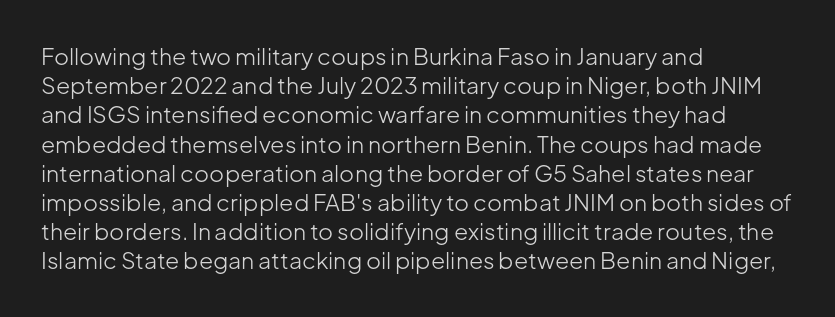
Q: Is the text bold? A: No.
Q: Is the text italic (slanted)? A: No, it is upright.
Q: Is the text underlined? A: No.
Q: How is the paragraph aligned? A: Left-aligned.
Q: Is the spacing between letters normal or unusually wide? A: Normal.
Q: Is the spacing between lines tight, normal or loose? A: Normal.
